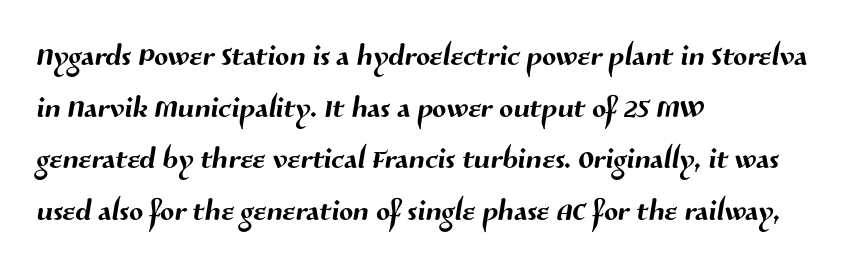
The image shows 41 px sans-serif type; set left-aligned, normal line spacing (1.26x), normal letter spacing, not underlined; medium stroke contrast and a medium x-height.
